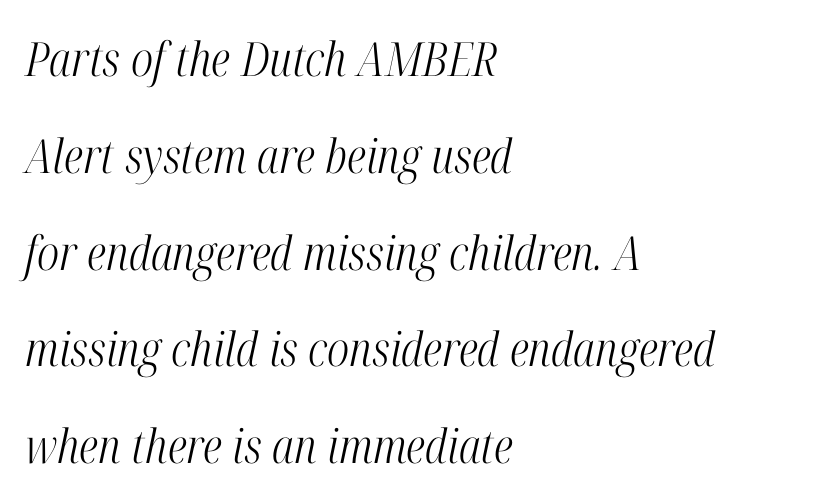
Q: Is the text bold? A: No.
Q: Is the text italic (slanted)? A: Yes, it leans right by about 12 degrees.
Q: Is the typeface a serif or a sans-serif typeface? A: Serif.
Q: Is the text underlined? A: No.
Q: How is the paragraph aligned? A: Left-aligned.
Q: Is the spacing between letters normal or unusually wide? A: Normal.
Q: Is the spacing between lines tight, normal or loose? A: Loose.
Q: Width (condensed, normal, or wide)? A: Condensed.
Q: Stroke contrast? A: High.
Q: x-height? A: Medium.
Q: Monospaced? A: No.
